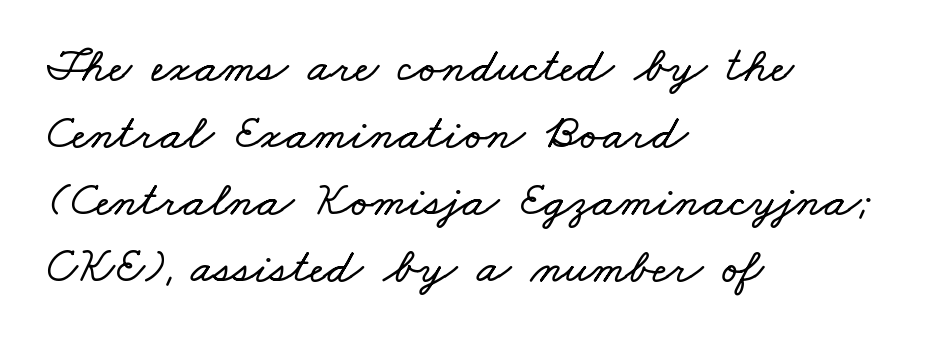
The image shows 50 px wide type; set left-aligned, normal line spacing (1.34x), normal letter spacing, not underlined; low stroke contrast and a small x-height.
